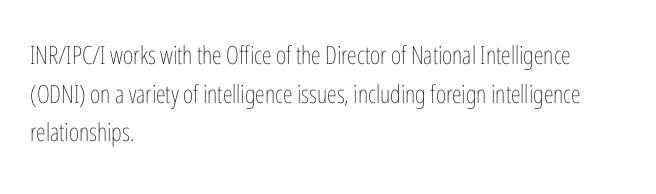
Notice how descenders clear the ascenders below comfortably — that's standard leading. Posture: vertical. Letter spacing: default. This rendering uses left alignment, leaving the right contour irregular.
